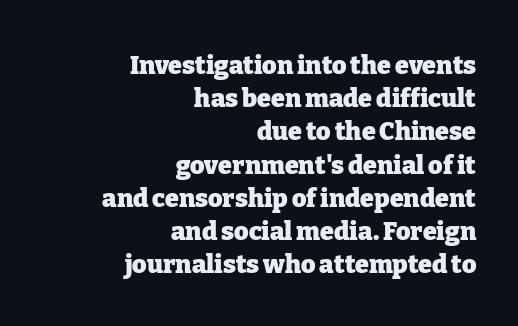
Q: Is the text bold? A: Yes.
Q: Is the text italic (slanted)? A: No, it is upright.
Q: Is the text underlined? A: No.
Q: How is the paragraph aligned? A: Right-aligned.
Q: Is the spacing between letters normal or unusually wide? A: Normal.
Q: Is the spacing between lines tight, normal or loose? A: Normal.
